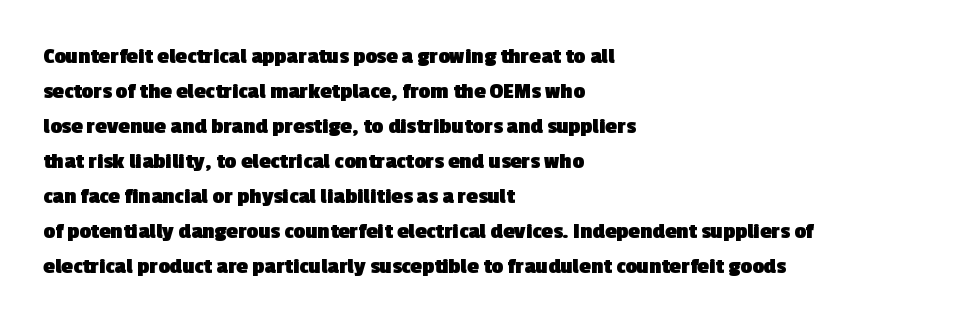
Each glyph is drawn with heavy, bold strokes. This rendering features lettering with no underline. Successive baselines arrive at the customary interval. Which margin do the lines hug? The left one — the right edge is uneven.
